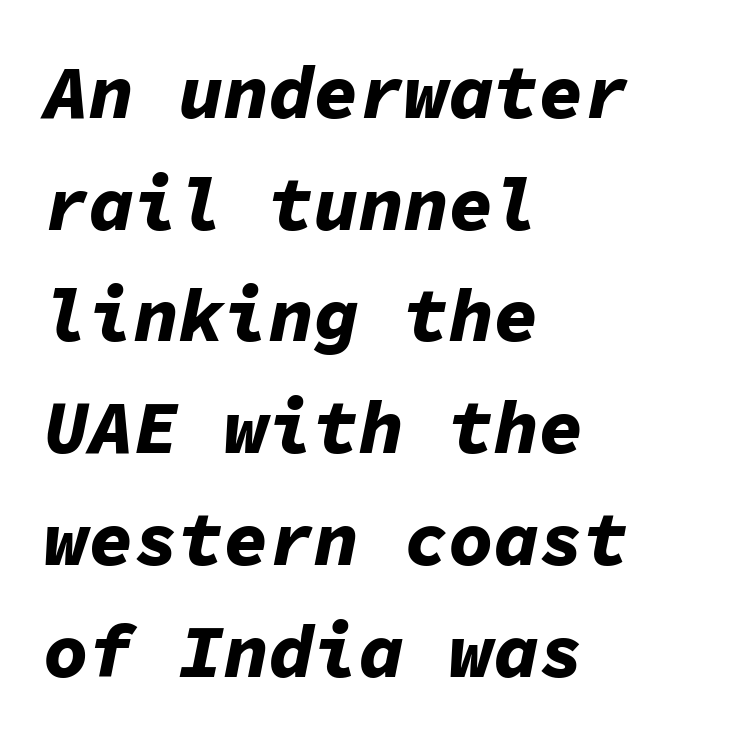
The image shows 75 px bold type, italic (leaning right), monospaced; set left-aligned, normal line spacing (1.49x), normal letter spacing, not underlined; low stroke contrast and a medium x-height.
